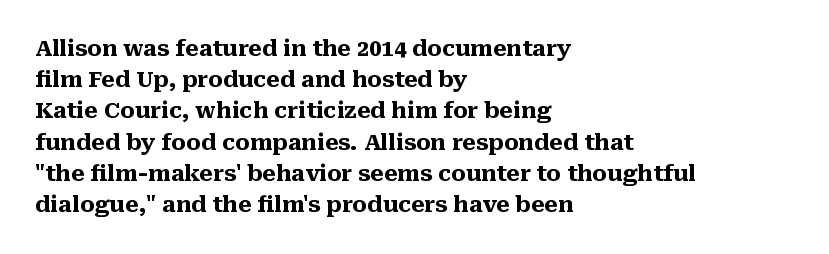
The image shows 22 px bold type, upright; set left-aligned, normal line spacing (1.42x), normal letter spacing, not underlined.
